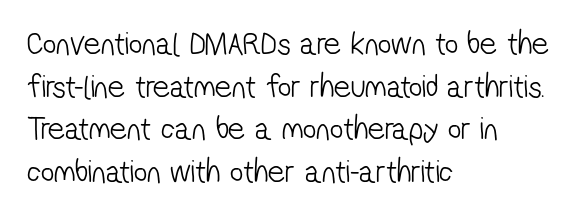
Q: Is the text bold? A: No.
Q: Is the typeface a serif or a sans-serif typeface? A: Sans-serif.
Q: Is the text underlined? A: No.
Q: How is the paragraph aligned? A: Left-aligned.
Q: Is the spacing between letters normal or unusually wide? A: Normal.
Q: Is the spacing between lines tight, normal or loose? A: Normal.
Q: Width (condensed, normal, or wide)? A: Condensed.
Q: Stroke contrast? A: Low.
Q: x-height? A: Medium.
Q: Monospaced? A: No.
